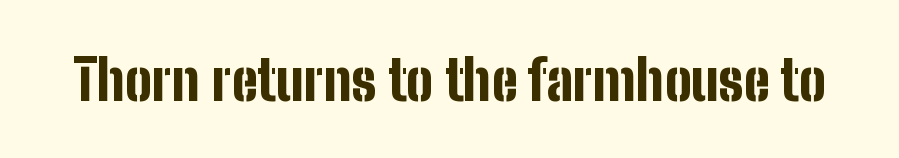
Honestly, the letter spacing is just normal — you wouldn't notice it. The space directly below the letters is spotless. Its strokes are broad and dark, the hallmark of bold type. Posture: upright roman. The characters display no serif detailing; their extremities are plain. The face used here is proportionally spaced, like ordinary book or web type.
